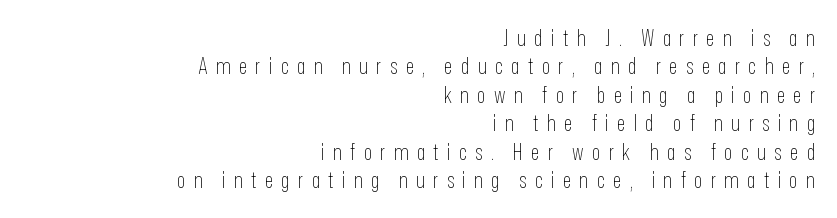
The image shows 22 px text type, upright; set right-aligned, normal line spacing (1.29x), unusually wide letter spacing (+0.38 em), not underlined.
